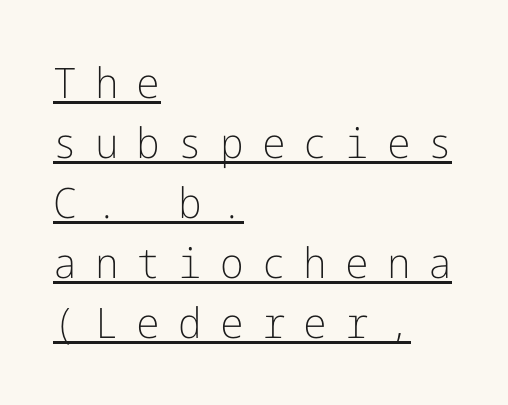
{"serif": "no", "italic": "no", "bold": "no", "weight": "light", "width": "normal", "stroke_contrast": "low", "x_height": "medium", "underline": "yes", "align": "left", "line_spacing": "normal", "line_spacing_ratio": 1.43, "letter_spacing": "wide", "letter_spacing_em": 0.43, "glyph_px": 42}
